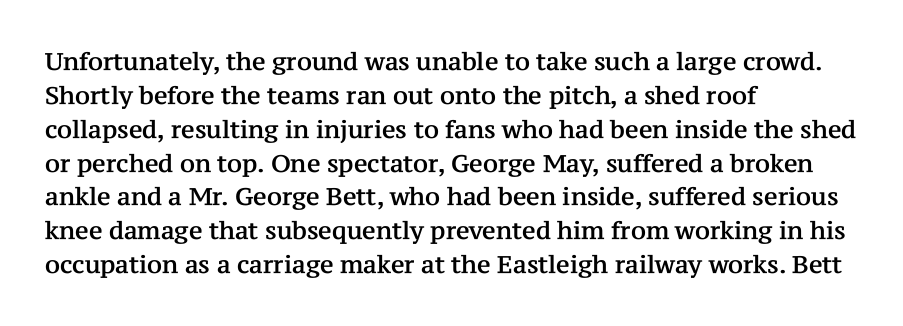
Q: Is the text italic (slanted)? A: No, it is upright.
Q: Is the text underlined? A: No.
Q: How is the paragraph aligned? A: Left-aligned.
Q: Is the spacing between letters normal or unusually wide? A: Normal.
Q: Is the spacing between lines tight, normal or loose? A: Normal.
